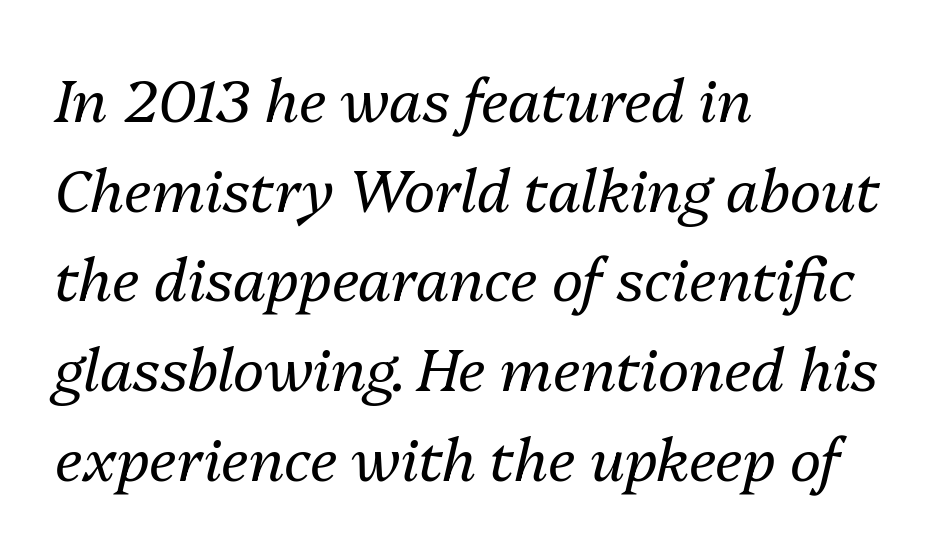
The image shows 59 px regular-weight type, italic (leaning right); set left-aligned, normal line spacing (1.52x), normal letter spacing, not underlined; medium stroke contrast and a medium x-height.
